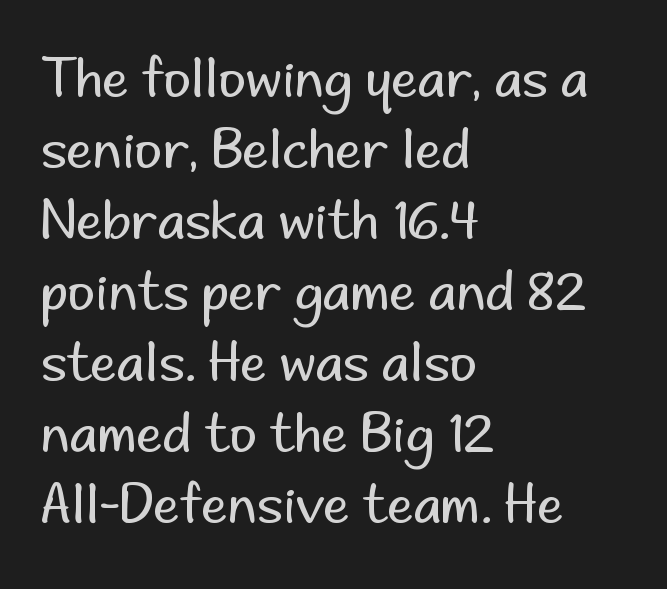
{"serif": "no", "italic": "no", "bold": "no", "weight": "regular", "width": "normal", "stroke_contrast": "low", "x_height": "small", "monospaced": "no", "underline": "no", "align": "left", "line_spacing": "normal", "line_spacing_ratio": 1.34, "letter_spacing": "normal", "letter_spacing_em": 0.0, "glyph_px": 53}
